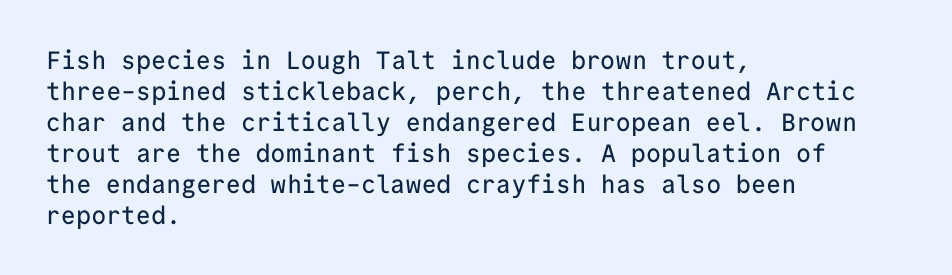
Clear beneath every line of the passage. Is the block centered? No — it sits flush against the left margin. Observe the ordinary spacing: letters are neighbours, not strangers. The letters stand upright; this is a roman face.
